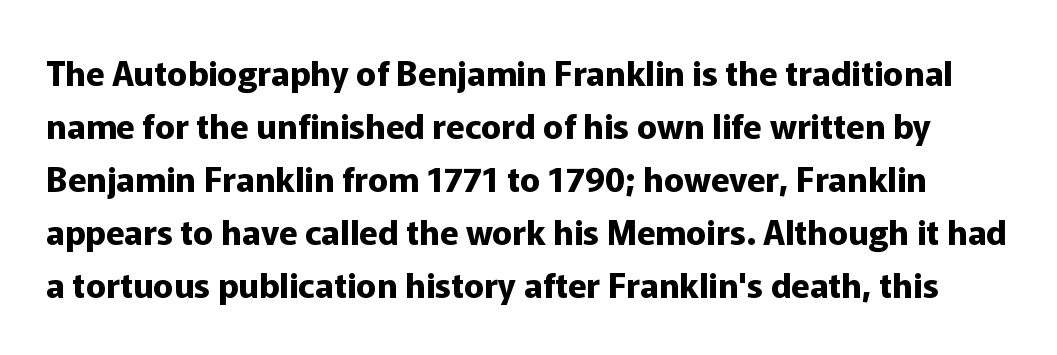
Q: Is the text bold? A: Yes.
Q: Is the text italic (slanted)? A: No, it is upright.
Q: Is the typeface a serif or a sans-serif typeface? A: Sans-serif.
Q: Is the text underlined? A: No.
Q: Is the spacing between letters normal or unusually wide? A: Normal.
Q: Is the spacing between lines tight, normal or loose? A: Normal.
Q: Width (condensed, normal, or wide)? A: Normal.
Q: Stroke contrast? A: Low.
Q: x-height? A: Medium.
Q: Monospaced? A: No.
